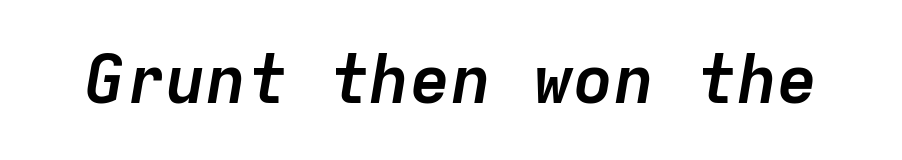
Q: Is the text bold? A: Yes.
Q: Is the text italic (slanted)? A: Yes, it leans right by about 9 degrees.
Q: Is the text underlined? A: No.
Q: Is the spacing between letters normal or unusually wide? A: Normal.
Q: Width (condensed, normal, or wide)? A: Normal.
Q: Stroke contrast? A: Low.
Q: x-height? A: Medium.
Q: Monospaced? A: Yes.
